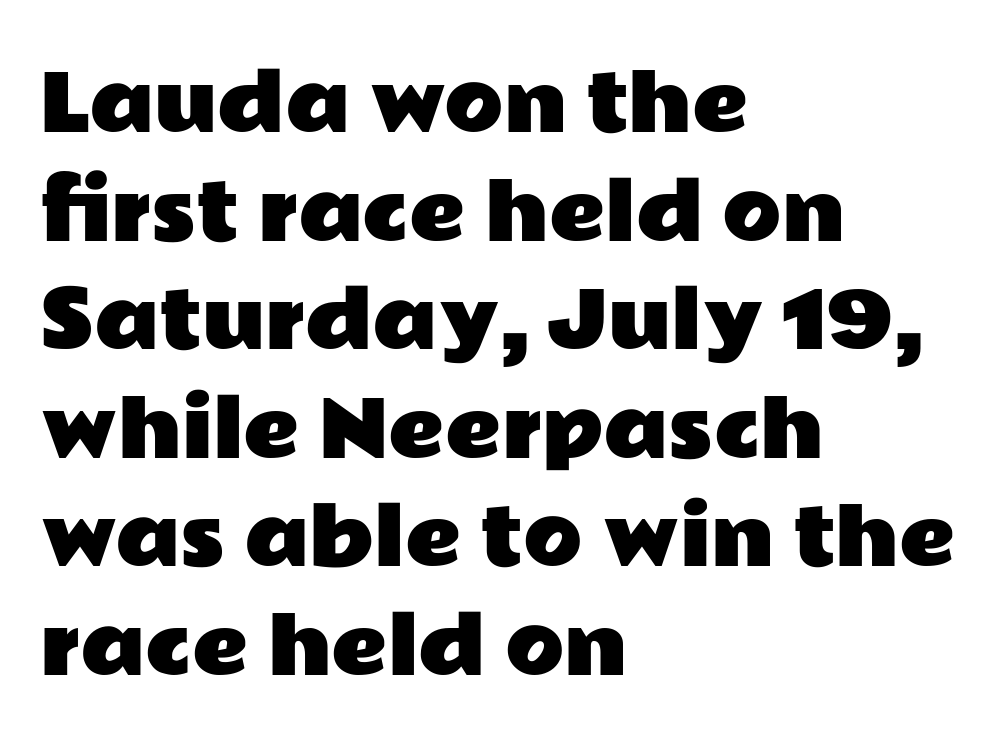
{"serif": "no", "italic": "no", "width": "wide", "stroke_contrast": "low", "x_height": "medium", "monospaced": "no", "underline": "no", "align": "left", "line_spacing": "normal", "line_spacing_ratio": 1.41, "letter_spacing": "normal", "letter_spacing_em": 0.0, "glyph_px": 77}
